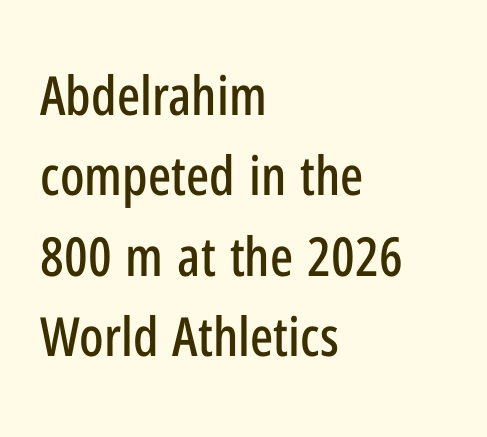
The image shows 54 px condensed sans-serif type, upright; set left-aligned, normal line spacing (1.49x), normal letter spacing, not underlined; low stroke contrast and a medium x-height.
